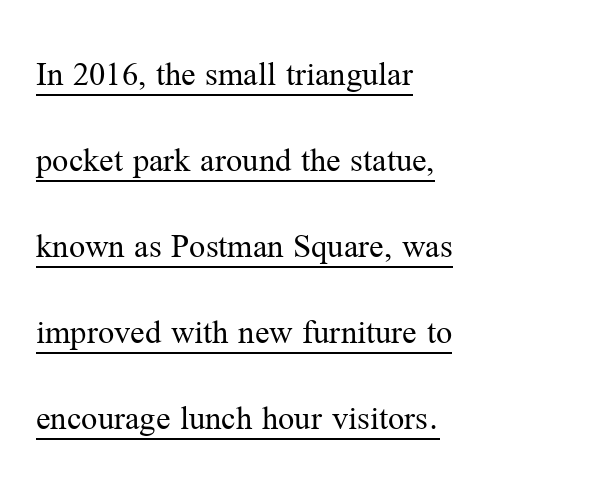
Q: Is the text bold? A: No.
Q: Is the text italic (slanted)? A: No, it is upright.
Q: Is the typeface a serif or a sans-serif typeface? A: Serif.
Q: Is the text underlined? A: Yes.
Q: How is the paragraph aligned? A: Left-aligned.
Q: Is the spacing between letters normal or unusually wide? A: Normal.
Q: Is the spacing between lines tight, normal or loose? A: Loose.
Q: Width (condensed, normal, or wide)? A: Normal.
Q: Stroke contrast? A: Medium.
Q: x-height? A: Medium.
Q: Monospaced? A: No.
